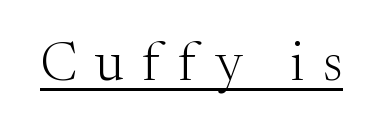
Q: Is the text bold? A: No.
Q: Is the text italic (slanted)? A: No, it is upright.
Q: Is the typeface a serif or a sans-serif typeface? A: Serif.
Q: Is the text underlined? A: Yes.
Q: Is the spacing between letters normal or unusually wide? A: Unusually wide.
Q: Width (condensed, normal, or wide)? A: Normal.
Q: Stroke contrast? A: Medium.
Q: x-height? A: Medium.
Q: Monospaced? A: No.
